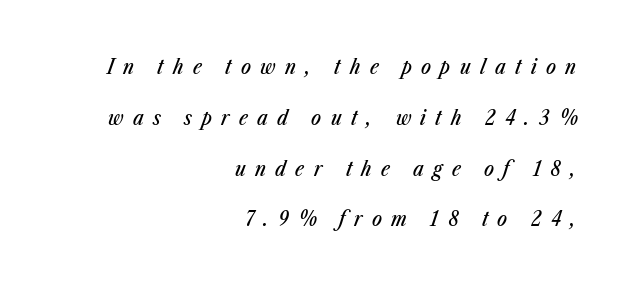
Q: Is the text italic (slanted)? A: Yes, it leans right by about 23 degrees.
Q: Is the text underlined? A: No.
Q: How is the paragraph aligned? A: Right-aligned.
Q: Is the spacing between letters normal or unusually wide? A: Unusually wide.
Q: Is the spacing between lines tight, normal or loose? A: Loose.
